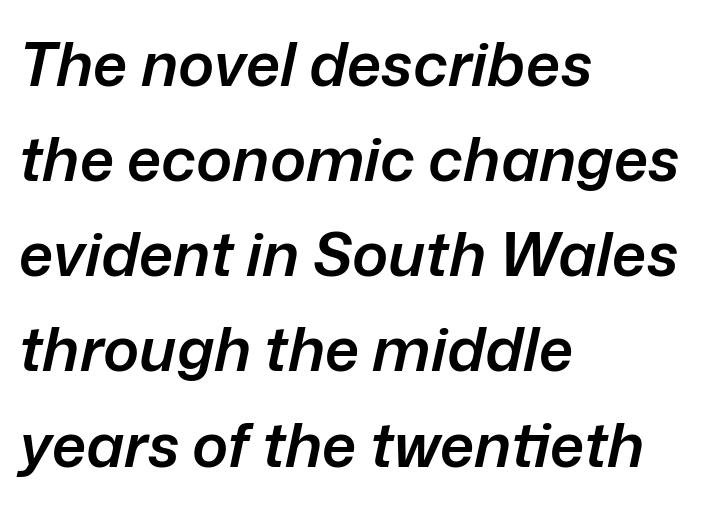
The image shows 61 px semibold type, italic (leaning right); set left-aligned, normal line spacing (1.56x), normal letter spacing, not underlined; low stroke contrast and a medium x-height.
